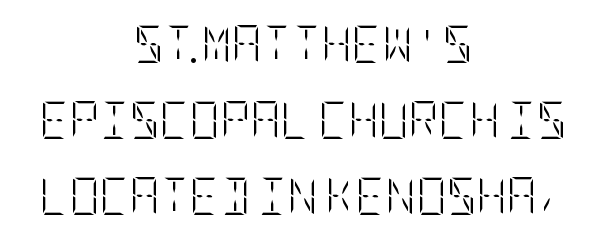
{"italic": "no", "bold": "no", "weight": "light", "width": "condensed", "stroke_contrast": "low", "x_height": "large", "underline": "no", "align": "center", "line_spacing": "loose", "line_spacing_ratio": 2.05, "letter_spacing": "normal", "letter_spacing_em": 0.0, "glyph_px": 37}
